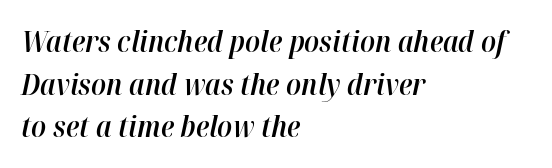
Q: Is the text bold? A: Semi-bold.
Q: Is the text italic (slanted)? A: Yes, it leans right by about 12 degrees.
Q: Is the text underlined? A: No.
Q: How is the paragraph aligned? A: Left-aligned.
Q: Is the spacing between letters normal or unusually wide? A: Normal.
Q: Is the spacing between lines tight, normal or loose? A: Normal.
Q: Width (condensed, normal, or wide)? A: Normal.
Q: Stroke contrast? A: High.
Q: x-height? A: Medium.
Q: Monospaced? A: No.
